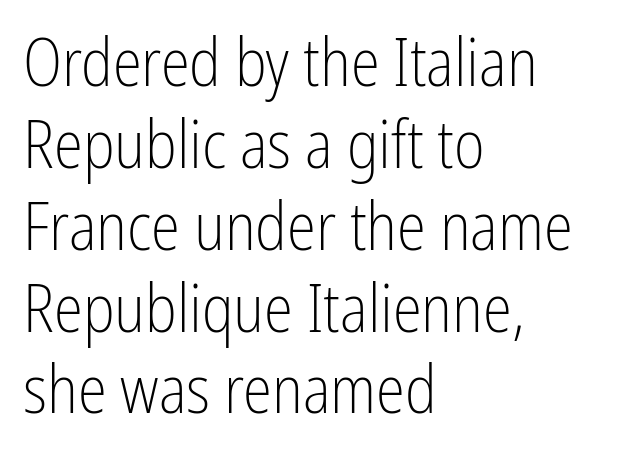
{"serif": "no", "italic": "no", "bold": "no", "weight": "light", "width": "condensed", "stroke_contrast": "low", "x_height": "medium", "monospaced": "no", "underline": "no", "align": "left", "line_spacing_ratio": 1.24, "letter_spacing": "normal", "letter_spacing_em": 0.0, "glyph_px": 66}
